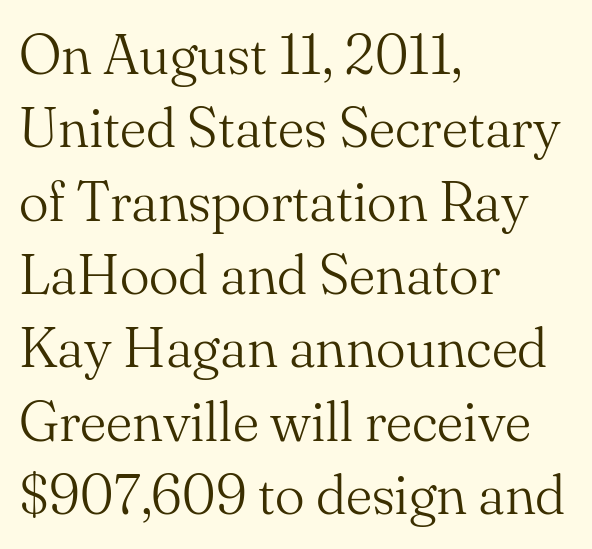
The image shows 56 px light serif type, upright; set left-aligned, normal line spacing (1.31x), normal letter spacing, not underlined; medium stroke contrast and a small x-height.
